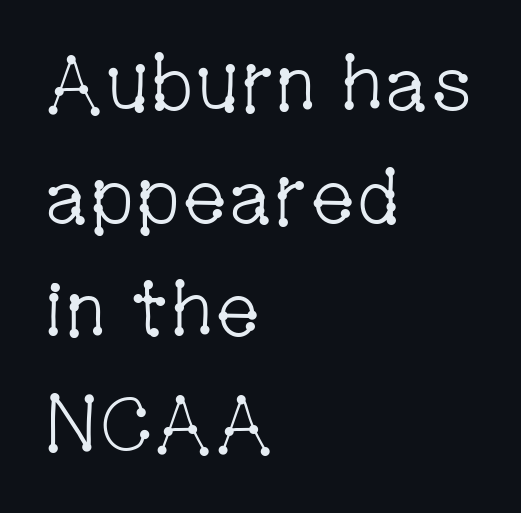
{"serif": "yes", "italic": "no", "bold": "no", "weight": "light", "width": "condensed", "stroke_contrast": "low", "x_height": "medium", "monospaced": "no", "underline": "no", "align": "left", "line_spacing": "normal", "line_spacing_ratio": 1.47, "letter_spacing": "normal", "letter_spacing_em": 0.0, "glyph_px": 77}
